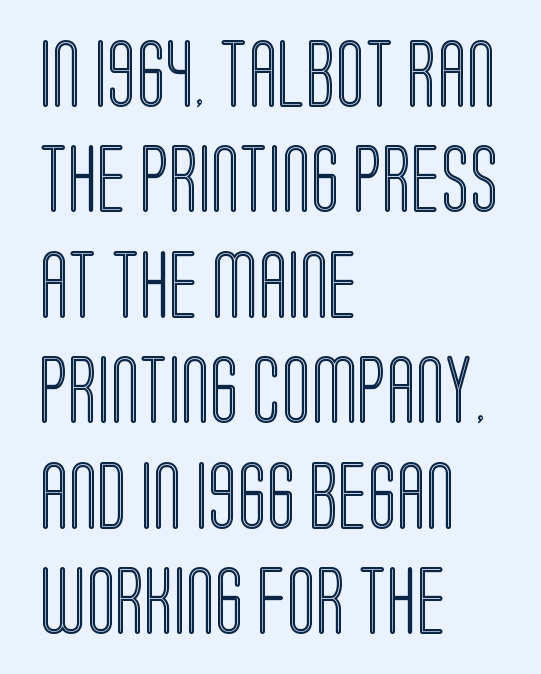
Every stem runs plumb, perpendicular to the baseline. Does the leading feel generous? No, just average. Words appear dense and cohesive because spacing is normal. Compared with a centered layout, this one pins lines to the left instead. The face used here is proportionally spaced, like ordinary book or web type.
